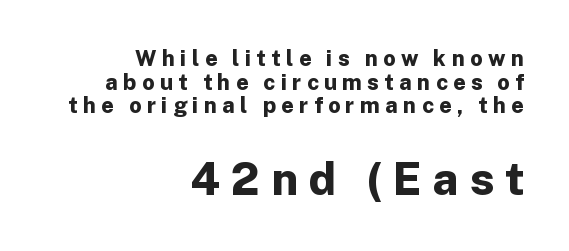
Q: Is the text bold? A: Yes.
Q: Is the text italic (slanted)? A: No, it is upright.
Q: Is the typeface a serif or a sans-serif typeface? A: Sans-serif.
Q: Is the text underlined? A: No.
Q: How is the paragraph aligned? A: Right-aligned.
Q: Is the spacing between letters normal or unusually wide? A: Unusually wide.
Q: Is the spacing between lines tight, normal or loose? A: Tight.
Q: Which block of text is set in a larger size, the first (top) or the second (bottom)? A: The second (bottom) one.
Q: Width (condensed, normal, or wide)? A: Normal.
Q: Stroke contrast? A: Low.
Q: x-height? A: Medium.
Q: Monospaced? A: No.
